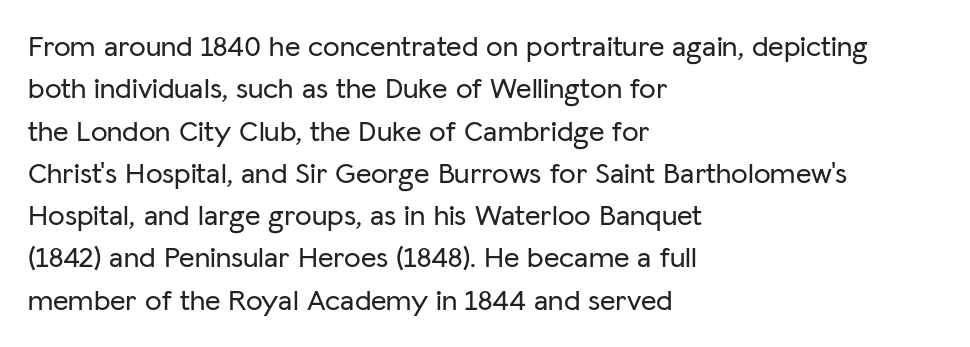
The image shows 30 px sans-serif type, upright; set left-aligned, normal line spacing (1.41x), normal letter spacing, not underlined; low stroke contrast and a medium x-height.
